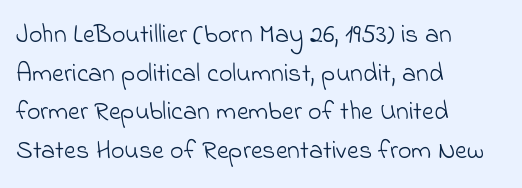
The passage shown stacks its lines at a standard gap. Underline: absent. The typesetter chose a ragged-right arrangement here. Weight class: somewhere from thin through regular.
